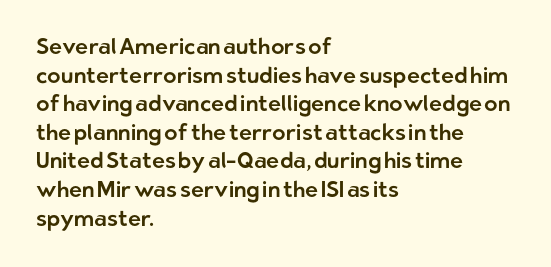
The image shows 22 px text type, upright; set left-aligned, normal line spacing (1.3x), normal letter spacing, not underlined.
